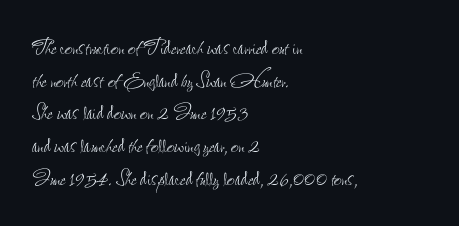
{"bold": "no", "underline": "no", "align": "left", "line_spacing_ratio": 1.21, "letter_spacing": "normal", "letter_spacing_em": 0.0, "glyph_px": 27}
